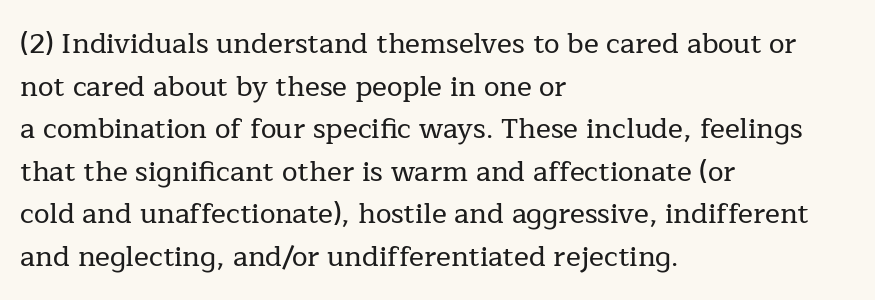
{"serif": "yes", "italic": "no", "width": "normal", "stroke_contrast": "low", "x_height": "medium", "monospaced": "no", "underline": "no", "align": "left", "line_spacing": "normal", "line_spacing_ratio": 1.52, "letter_spacing": "normal", "letter_spacing_em": 0.0, "glyph_px": 28}
